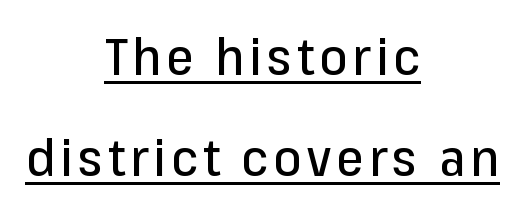
How would I describe the line gaps? Wide and relaxed. Look at the bottom of the vertical strokes: they stop flat, with no serifs. This is underlined copy, the kind a proofreader might mark for attention. The lettering stays uniformly vertical, giving the passage a roman look.
